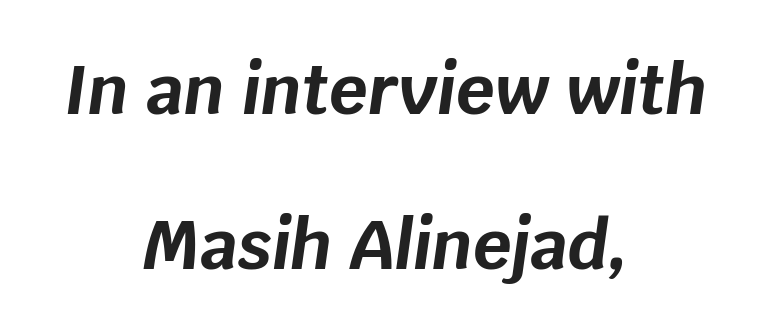
The image shows 67 px bold type, italic (leaning right); set centered, loose line spacing (2.31x), normal letter spacing, not underlined; low stroke contrast and a large x-height.
